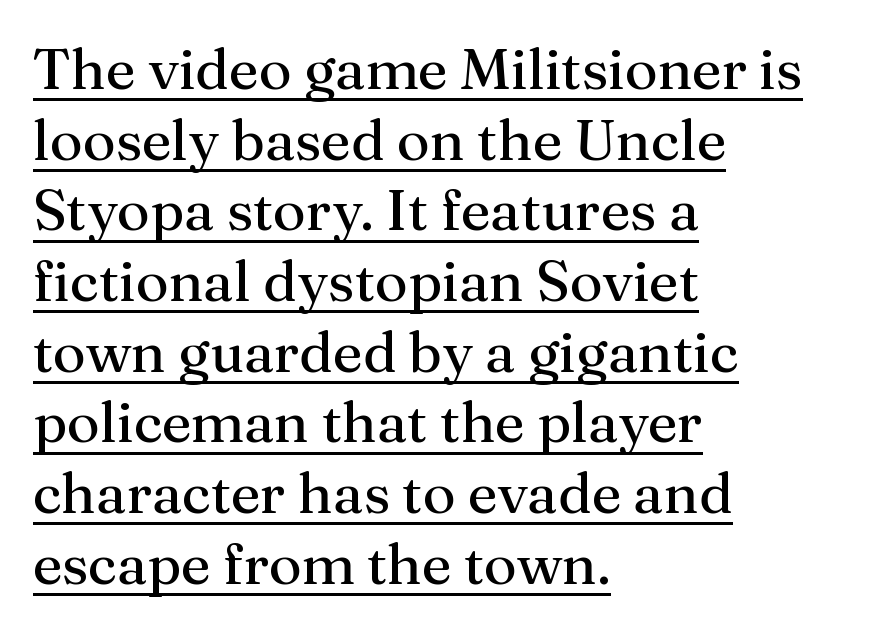
Proportional: the letters do not fall into vertical columns. The typography opts for an upright posture over an oblique one. Honestly, the letter spacing is just normal — you wouldn't notice it. Observe the serifs anchoring each vertical stroke in this sample.
